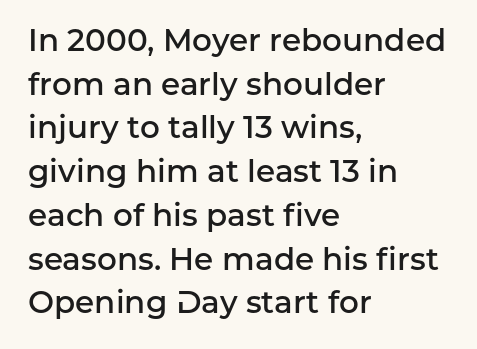
{"serif": "no", "italic": "no", "bold": "semi", "weight": "semibold", "width": "normal", "stroke_contrast": "low", "x_height": "medium", "monospaced": "no", "underline": "no", "align": "left", "line_spacing": "normal", "line_spacing_ratio": 1.41, "letter_spacing": "normal", "letter_spacing_em": 0.0, "glyph_px": 31}
